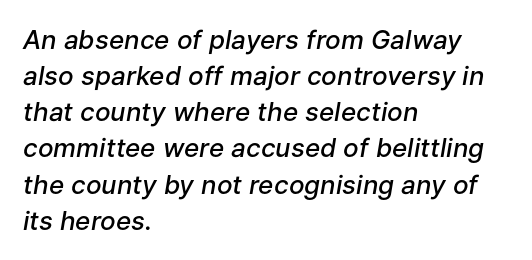
Q: Is the text bold? A: Semi-bold.
Q: Is the text italic (slanted)? A: Yes, it leans right by about 9 degrees.
Q: Is the text underlined? A: No.
Q: How is the paragraph aligned? A: Left-aligned.
Q: Is the spacing between letters normal or unusually wide? A: Normal.
Q: Is the spacing between lines tight, normal or loose? A: Normal.
